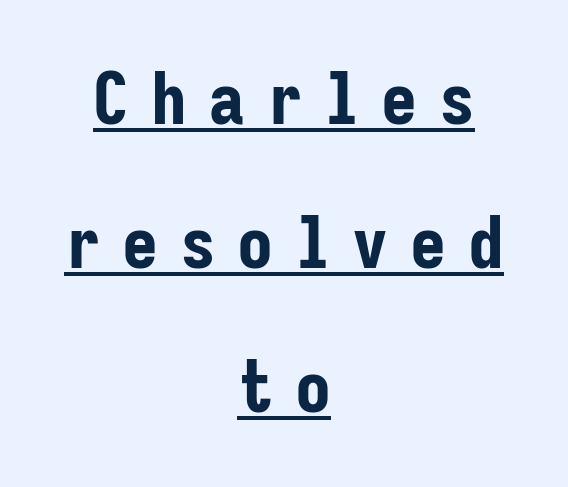
The image shows 72 px bold, condensed sans-serif type, upright, monospaced; set centered, loose line spacing (2.0x), unusually wide letter spacing (+0.3 em), underlined; low stroke contrast and a medium x-height.
